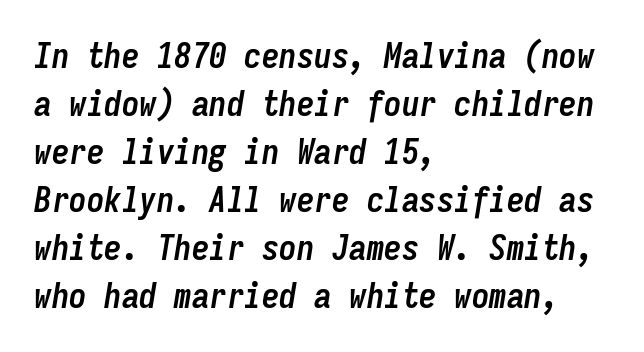
{"italic": "yes", "lean": "right", "slant_degrees": 9, "bold": "yes", "weight": "semibold", "width": "condensed", "stroke_contrast": "low", "x_height": "medium", "monospaced": "yes", "underline": "no", "align": "left", "line_spacing": "normal", "line_spacing_ratio": 1.37, "letter_spacing": "normal", "letter_spacing_em": 0.0, "glyph_px": 35}
